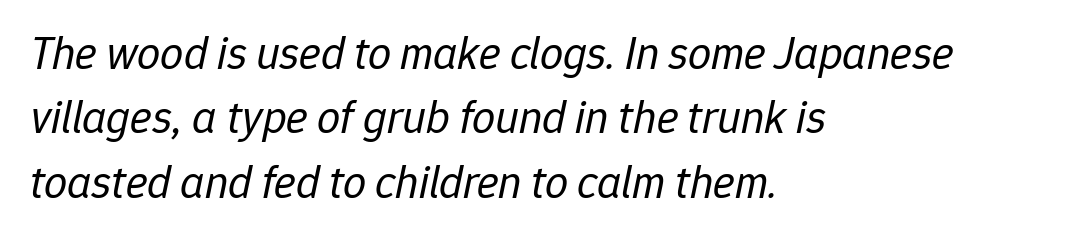
The image shows 46 px regular-weight type, italic (leaning right); set left-aligned, normal line spacing (1.4x), normal letter spacing, not underlined; low stroke contrast and a medium x-height.
